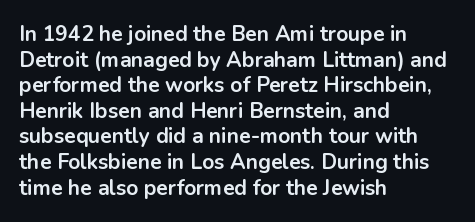
Q: Is the text bold? A: Yes.
Q: Is the text italic (slanted)? A: No, it is upright.
Q: Is the text underlined? A: No.
Q: How is the paragraph aligned? A: Left-aligned.
Q: Is the spacing between letters normal or unusually wide? A: Normal.
